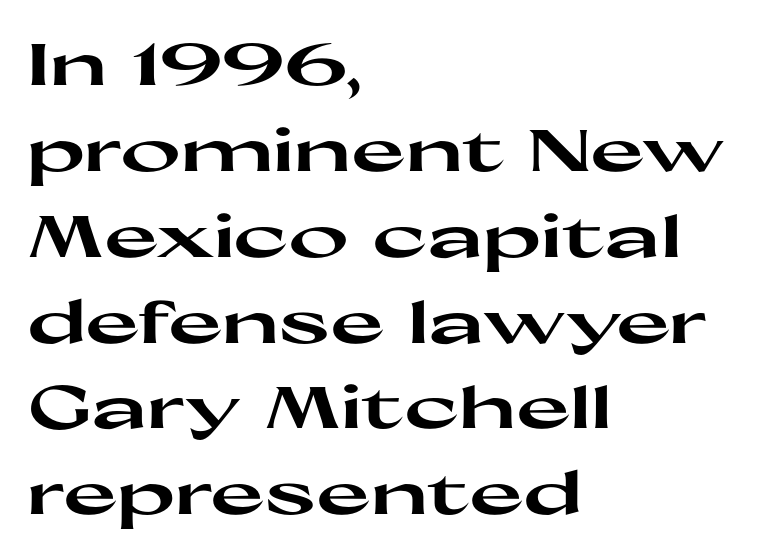
Q: Is the text bold? A: Yes.
Q: Is the text italic (slanted)? A: No, it is upright.
Q: Is the typeface a serif or a sans-serif typeface? A: Sans-serif.
Q: Is the text underlined? A: No.
Q: How is the paragraph aligned? A: Left-aligned.
Q: Is the spacing between letters normal or unusually wide? A: Normal.
Q: Is the spacing between lines tight, normal or loose? A: Normal.
Q: Width (condensed, normal, or wide)? A: Wide.
Q: Stroke contrast? A: High.
Q: x-height? A: Medium.
Q: Monospaced? A: No.
